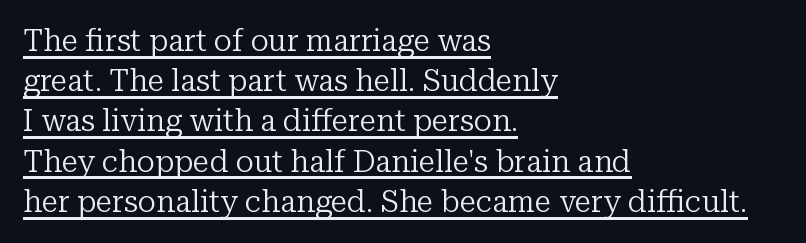
Q: Is the text bold? A: No.
Q: Is the text italic (slanted)? A: No, it is upright.
Q: Is the typeface a serif or a sans-serif typeface? A: Serif.
Q: Is the text underlined? A: Yes.
Q: How is the paragraph aligned? A: Left-aligned.
Q: Is the spacing between letters normal or unusually wide? A: Normal.
Q: Is the spacing between lines tight, normal or loose? A: Normal.
Q: Width (condensed, normal, or wide)? A: Normal.
Q: Stroke contrast? A: Low.
Q: x-height? A: Medium.
Q: Monospaced? A: No.
